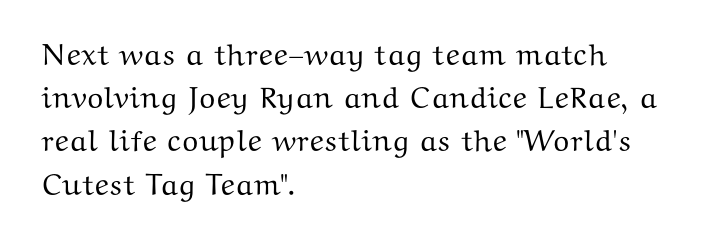
Q: Is the text italic (slanted)? A: No, it is upright.
Q: Is the typeface a serif or a sans-serif typeface? A: Serif.
Q: Is the text underlined? A: No.
Q: How is the paragraph aligned? A: Left-aligned.
Q: Is the spacing between letters normal or unusually wide? A: Normal.
Q: Is the spacing between lines tight, normal or loose? A: Normal.
Q: Width (condensed, normal, or wide)? A: Wide.
Q: Stroke contrast? A: Medium.
Q: x-height? A: Medium.
Q: Monospaced? A: No.
